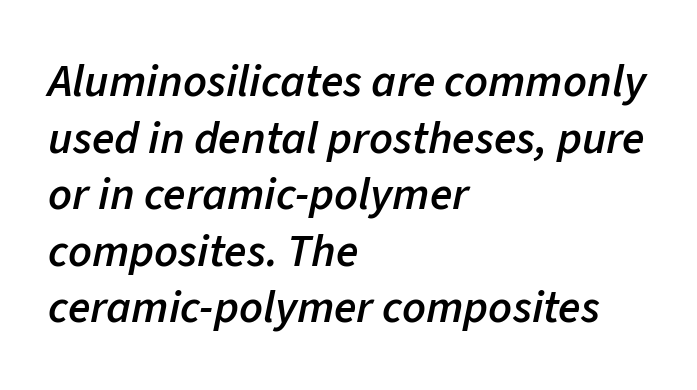
{"italic": "yes", "lean": "right", "slant_degrees": 11, "bold": "semi", "weight": "semibold", "width": "normal", "stroke_contrast": "low", "x_height": "medium", "monospaced": "no", "underline": "no", "align": "left", "line_spacing_ratio": 1.23, "letter_spacing": "normal", "letter_spacing_em": 0.0, "glyph_px": 46}
